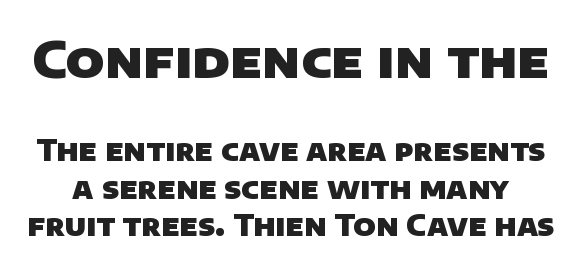
Reading top to bottom, the characters get smaller at the block break. Think of a printed novel: that variable character pitch is what you see here. Unmarked baselines from the first word to the last. Stroke terminals: plain, sans-serif. Summary of vertical rhythm: regular, with standard interline spacing.
